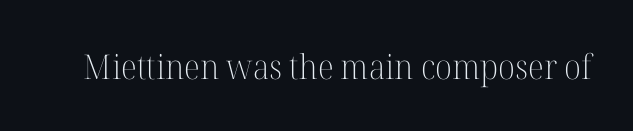
The image shows 34 px light serif type, upright; set normal letter spacing, not underlined; high stroke contrast and a medium x-height.
